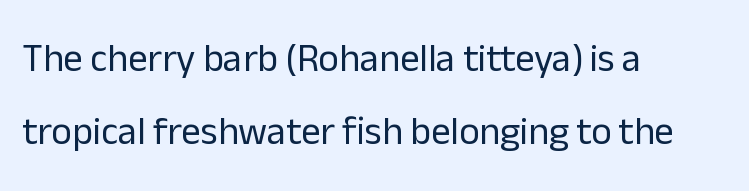
Q: Is the text bold? A: No.
Q: Is the text italic (slanted)? A: No, it is upright.
Q: Is the typeface a serif or a sans-serif typeface? A: Sans-serif.
Q: Is the text underlined? A: No.
Q: How is the paragraph aligned? A: Left-aligned.
Q: Is the spacing between letters normal or unusually wide? A: Normal.
Q: Width (condensed, normal, or wide)? A: Normal.
Q: Stroke contrast? A: Low.
Q: x-height? A: Medium.
Q: Monospaced? A: No.
